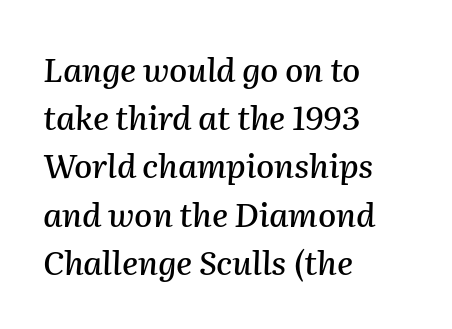
Quick note: underline off. The line texture is even and compact thanks to regular tracking. If you drew a line through each stem, it would be angled. Do the characters align in a grid? No, the font is proportional. Regular leading. The lines in this sample share a left origin and differ only in where they stop.
